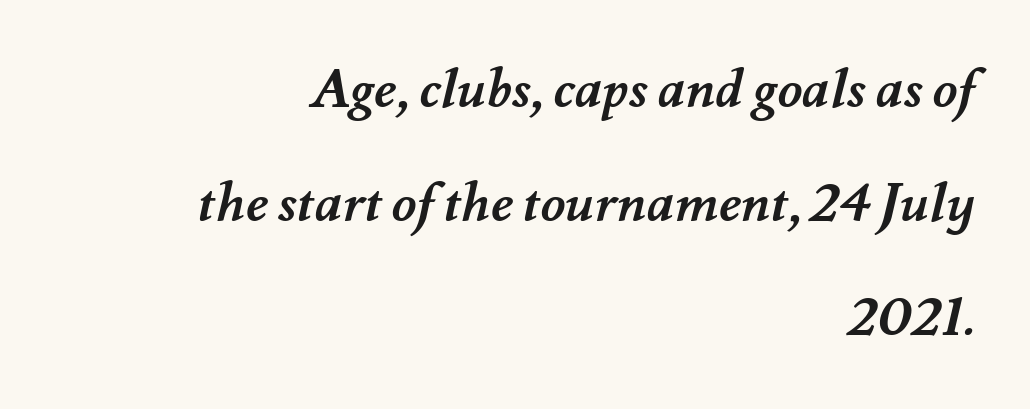
Is the letter spacing exaggerated? No — it looks like the ordinary default. Typographic density is high because the face is bold. Think of a printed novel: that variable character pitch is what you see here. Students, observe: this is what heavily led, spacious text looks like.
